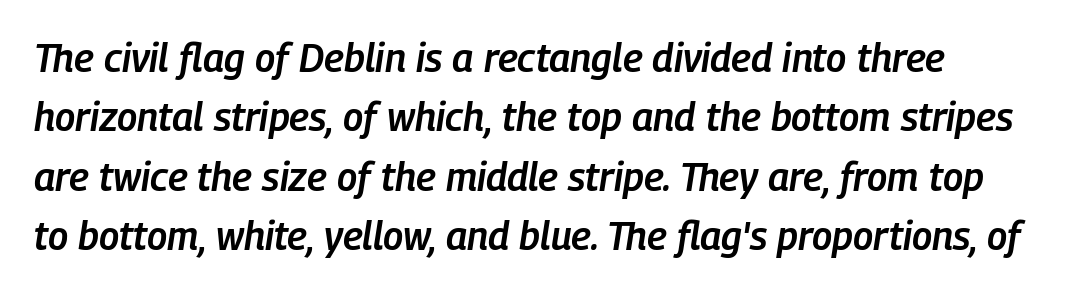
The image shows 39 px semibold, condensed type, italic (leaning right); set normal line spacing (1.52x), normal letter spacing, not underlined; low stroke contrast and a medium x-height.
